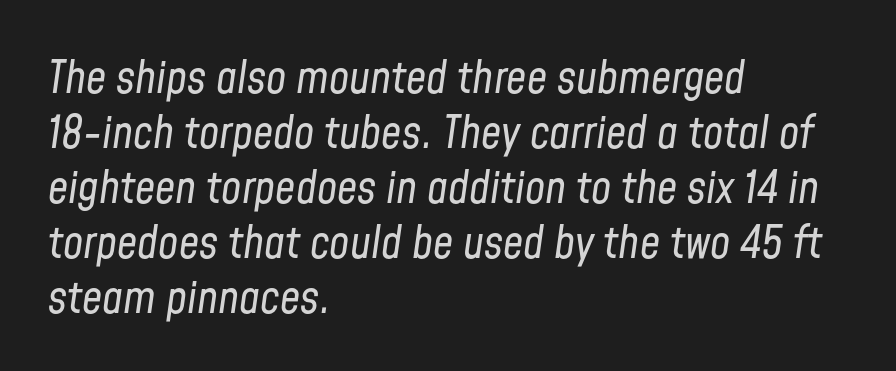
{"italic": "yes", "lean": "right", "slant_degrees": 8, "bold": "no", "weight": "regular", "width": "condensed", "stroke_contrast": "low", "x_height": "medium", "monospaced": "no", "underline": "no", "align": "left", "line_spacing_ratio": 1.22, "letter_spacing": "normal", "letter_spacing_em": 0.0, "glyph_px": 45}
